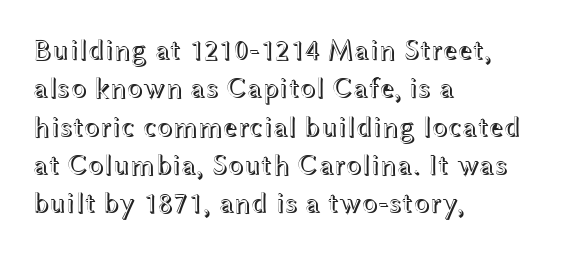
Q: Is the text italic (slanted)? A: No, it is upright.
Q: Is the text underlined? A: No.
Q: How is the paragraph aligned? A: Left-aligned.
Q: Is the spacing between letters normal or unusually wide? A: Normal.
Q: Is the spacing between lines tight, normal or loose? A: Normal.
Q: Width (condensed, normal, or wide)? A: Wide.
Q: x-height? A: Medium.
Q: Monospaced? A: No.
